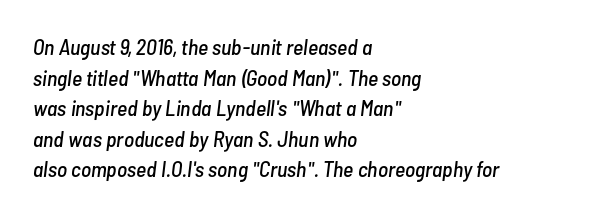
The string is rendered with underlining switched off. Is the type slanted? Yes — the strokes lean at a clear angle. Caption: multi-line text, flush left, ragged right. How would I describe the line gaps? Plain and ordinary.
